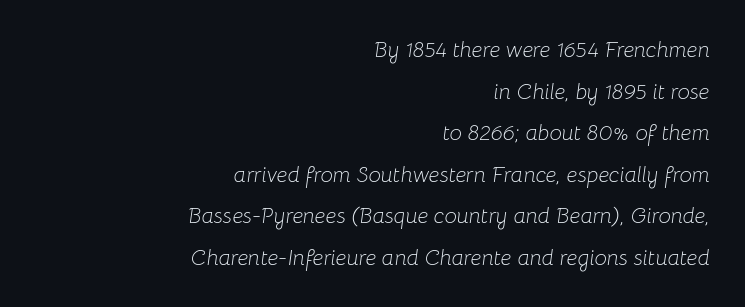
{"italic": "yes", "lean": "right", "slant_degrees": 8, "bold": "no", "underline": "no", "align": "right", "line_spacing_ratio": 1.89, "letter_spacing": "normal", "letter_spacing_em": 0.0, "glyph_px": 22}
